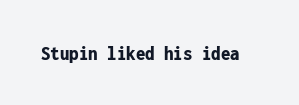
{"italic": "no", "bold": "yes", "underline": "no", "letter_spacing": "normal", "letter_spacing_em": 0.0, "glyph_px": 21}
